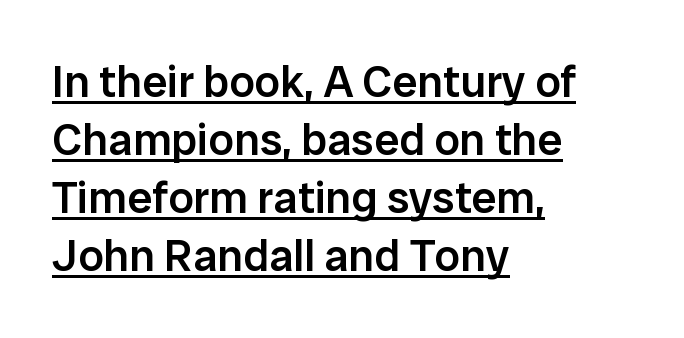
{"serif": "no", "italic": "no", "bold": "semi", "weight": "semibold", "width": "normal", "stroke_contrast": "low", "x_height": "medium", "monospaced": "no", "underline": "yes", "align": "left", "line_spacing": "normal", "line_spacing_ratio": 1.29, "letter_spacing": "normal", "letter_spacing_em": 0.0, "glyph_px": 45}
